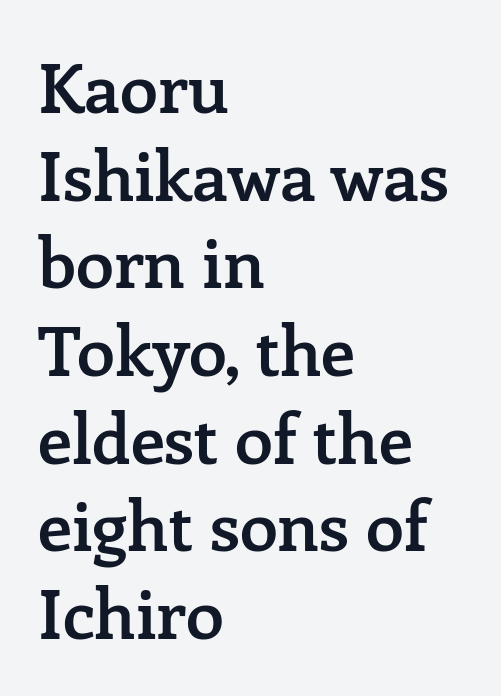
Vertical spacing — default. Descenders are the only things crossing below the line. Is the letter spacing exaggerated? No — it looks like the ordinary default. The typesetting leans somewhat heavy: a semibold.
